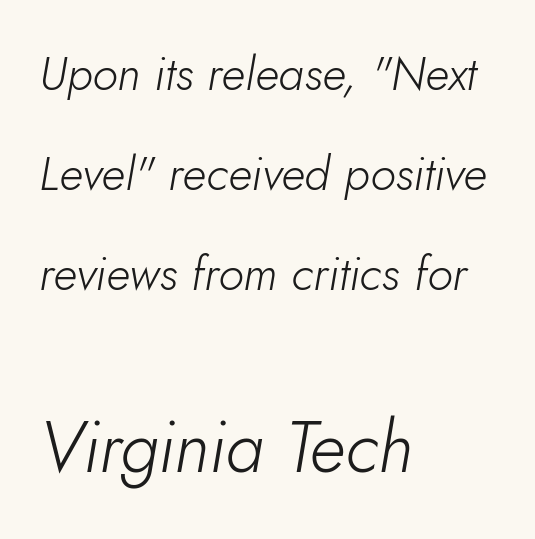
{"italic": "yes", "lean": "right", "slant_degrees": 10, "bold": "no", "weight": "light", "width": "normal", "stroke_contrast": "low", "x_height": "small", "monospaced": "no", "underline": "no", "align": "left", "line_spacing": "loose", "line_spacing_ratio": 2.13, "letter_spacing": "normal", "letter_spacing_em": 0.0, "larger_block": "second", "size_ratio": 1.51, "glyph_px": 71}
